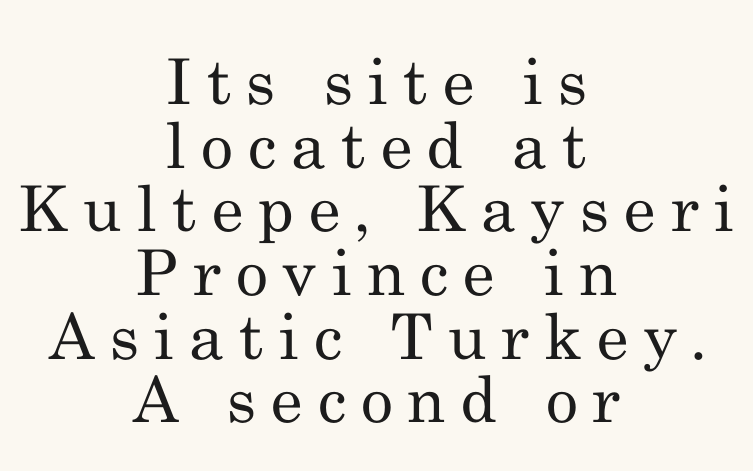
Q: Is the text bold? A: No.
Q: Is the text italic (slanted)? A: No, it is upright.
Q: Is the typeface a serif or a sans-serif typeface? A: Serif.
Q: Is the text underlined? A: No.
Q: How is the paragraph aligned? A: Centered.
Q: Is the spacing between letters normal or unusually wide? A: Unusually wide.
Q: Is the spacing between lines tight, normal or loose? A: Tight.
Q: Width (condensed, normal, or wide)? A: Normal.
Q: Stroke contrast? A: Medium.
Q: x-height? A: Small.
Q: Monospaced? A: No.
